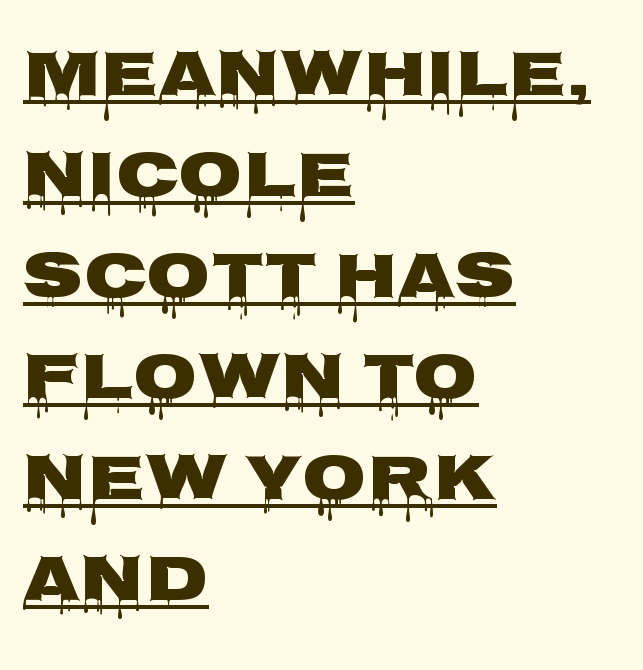
{"serif": "no", "italic": "no", "bold": "yes", "weight": "heavy", "width": "wide", "stroke_contrast": "low", "x_height": "large", "monospaced": "no", "underline": "yes", "align": "left", "line_spacing": "normal", "line_spacing_ratio": 1.53, "letter_spacing": "normal", "letter_spacing_em": 0.0, "glyph_px": 66}
